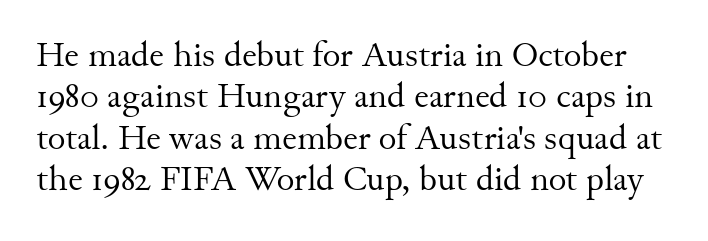
Tracking here is standard; glyphs follow each other at the usual distance. If you drew a line through each stem, it would be perfectly vertical. Caption: face not bold, strokes unweighted. Examine the stroke ends and you'll spot serifs. A typesetter would call this proportional, since set widths differ per character.
